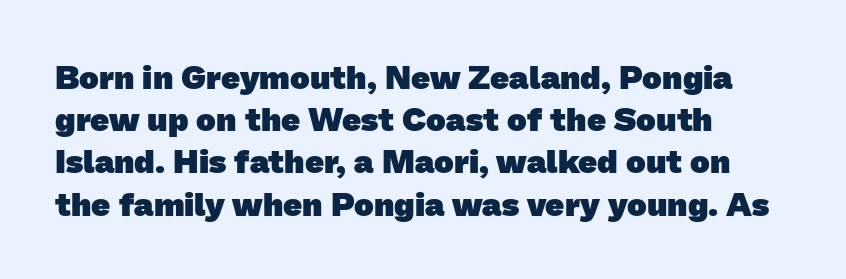
{"serif": "no", "bold": "yes", "weight": "heavy", "width": "normal", "stroke_contrast": "low", "x_height": "medium", "monospaced": "no", "underline": "no", "align": "left", "line_spacing": "normal", "line_spacing_ratio": 1.28, "letter_spacing": "normal", "letter_spacing_em": 0.0, "glyph_px": 33}
